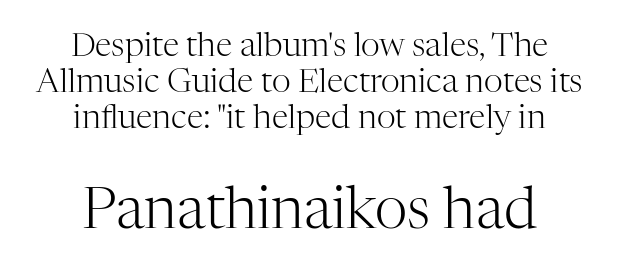
Q: Is the text bold? A: No.
Q: Is the text italic (slanted)? A: No, it is upright.
Q: Is the typeface a serif or a sans-serif typeface? A: Serif.
Q: Is the text underlined? A: No.
Q: How is the paragraph aligned? A: Centered.
Q: Is the spacing between letters normal or unusually wide? A: Normal.
Q: Is the spacing between lines tight, normal or loose? A: Tight.
Q: Which block of text is set in a larger size, the first (top) or the second (bottom)? A: The second (bottom) one.
Q: Width (condensed, normal, or wide)? A: Normal.
Q: Stroke contrast? A: High.
Q: x-height? A: Medium.
Q: Monospaced? A: No.
